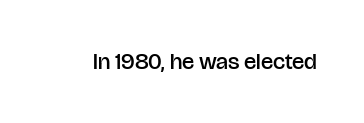
No extra tracking has been applied to these lines. The area under the type is left untouched. Weight: semibold (demi). If you drew a line through each stem, it would be perfectly vertical.
